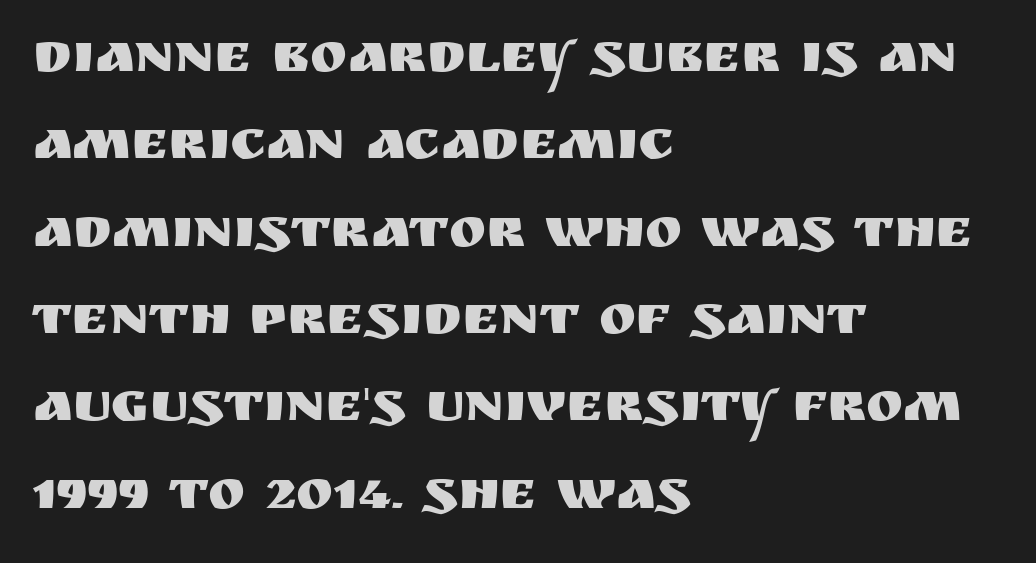
Q: Is the text italic (slanted)? A: No, it is upright.
Q: Is the typeface a serif or a sans-serif typeface? A: Sans-serif.
Q: Is the text underlined? A: No.
Q: How is the paragraph aligned? A: Left-aligned.
Q: Is the spacing between letters normal or unusually wide? A: Normal.
Q: Is the spacing between lines tight, normal or loose? A: Normal.
Q: Width (condensed, normal, or wide)? A: Normal.
Q: Stroke contrast? A: Medium.
Q: x-height? A: Large.
Q: Monospaced? A: No.
